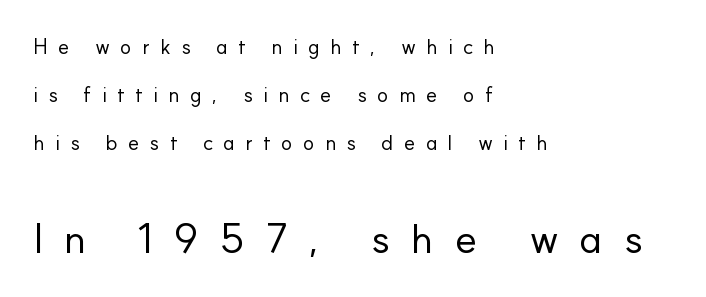
Q: Is the text bold? A: No.
Q: Is the text italic (slanted)? A: No, it is upright.
Q: Is the typeface a serif or a sans-serif typeface? A: Sans-serif.
Q: Is the text underlined? A: No.
Q: How is the paragraph aligned? A: Left-aligned.
Q: Is the spacing between letters normal or unusually wide? A: Unusually wide.
Q: Is the spacing between lines tight, normal or loose? A: Loose.
Q: Which block of text is set in a larger size, the first (top) or the second (bottom)? A: The second (bottom) one.
Q: Width (condensed, normal, or wide)? A: Normal.
Q: Stroke contrast? A: Low.
Q: x-height? A: Small.
Q: Monospaced? A: No.
